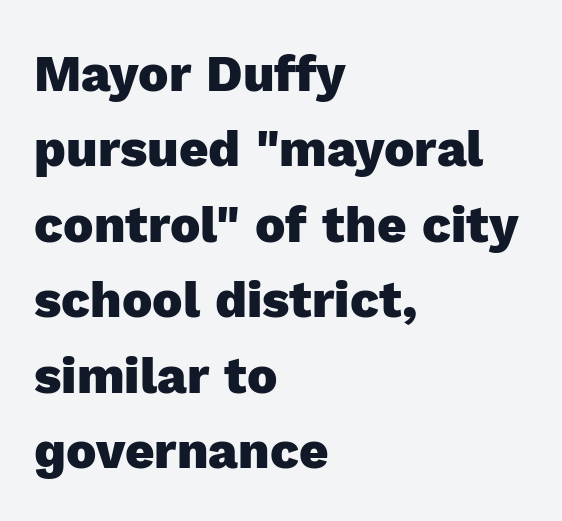
Q: Is the text bold? A: Yes.
Q: Is the text italic (slanted)? A: No, it is upright.
Q: Is the typeface a serif or a sans-serif typeface? A: Sans-serif.
Q: Is the text underlined? A: No.
Q: How is the paragraph aligned? A: Left-aligned.
Q: Is the spacing between letters normal or unusually wide? A: Normal.
Q: Is the spacing between lines tight, normal or loose? A: Normal.
Q: Width (condensed, normal, or wide)? A: Normal.
Q: x-height? A: Medium.
Q: Monospaced? A: No.
